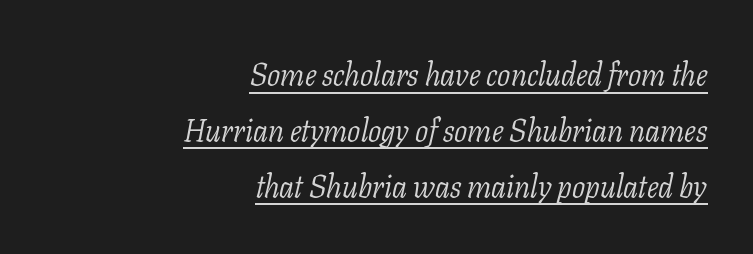
The image shows 31 px light serif type, italic (leaning right); set right-aligned, line spacing 1.8x, normal letter spacing, underlined; low stroke contrast and a medium x-height.
